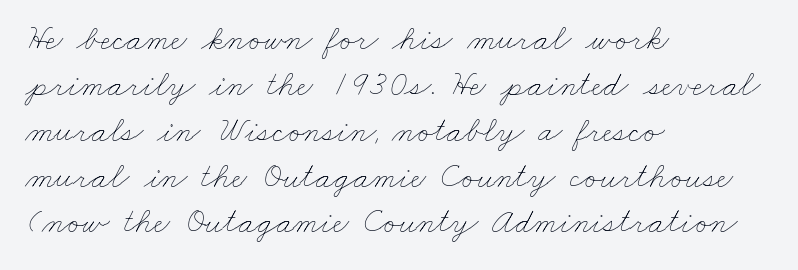
The image shows 35 px thin, wide type; set left-aligned, normal line spacing (1.31x), normal letter spacing, not underlined; low stroke contrast and a small x-height.
